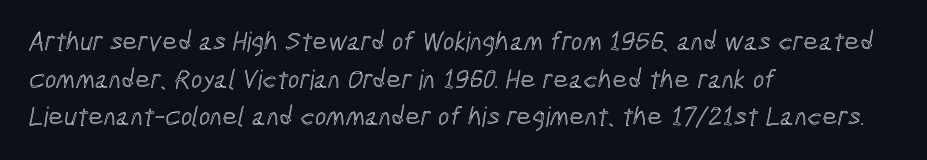
{"underline": "no", "align": "left", "line_spacing": "normal", "line_spacing_ratio": 1.39, "letter_spacing": "normal", "letter_spacing_em": 0.0, "glyph_px": 27}
